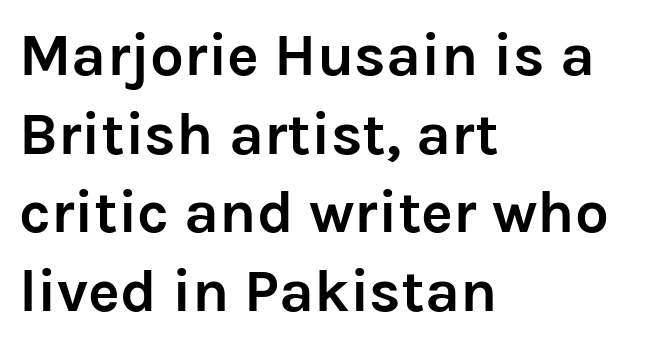
Inter-character spacing is left at the font's built-in metrics. Evenly set lines give the paragraph a standard silhouette. Every letter is thick-stroked: bold, no question. Note the varied advance widths — an 'i' is clearly narrower than an 'm'. The font family rendered here belongs to the sans-serif group.
